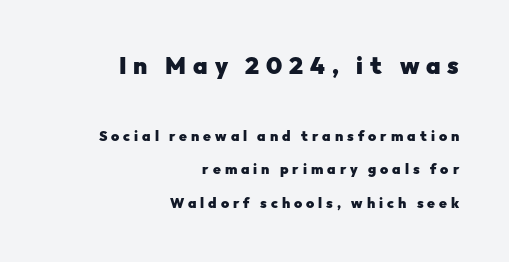
Compared with typical body copy, the letter spacing here is much looser. Successive baselines arrive slowly, with a big drop between each. Is the type bold? Yes — the strokes are clearly thick and heavy. Beneath every word, the page is bare. Every row of glyphs terminates at an identical x-position on the right.
